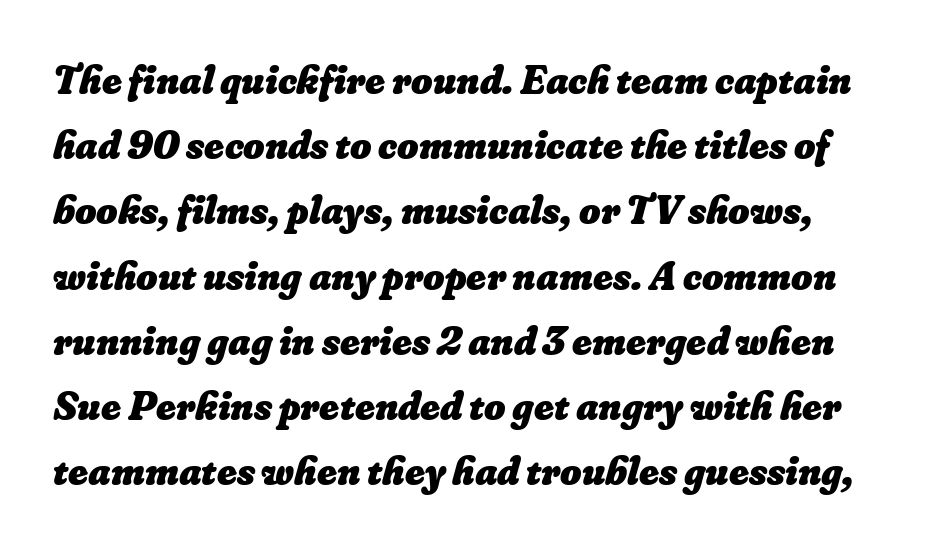
Q: Is the text bold? A: Yes.
Q: Is the text underlined? A: No.
Q: Is the spacing between letters normal or unusually wide? A: Normal.
Q: Is the spacing between lines tight, normal or loose? A: Normal.
Q: Width (condensed, normal, or wide)? A: Normal.
Q: Stroke contrast? A: Low.
Q: x-height? A: Small.
Q: Monospaced? A: No.
